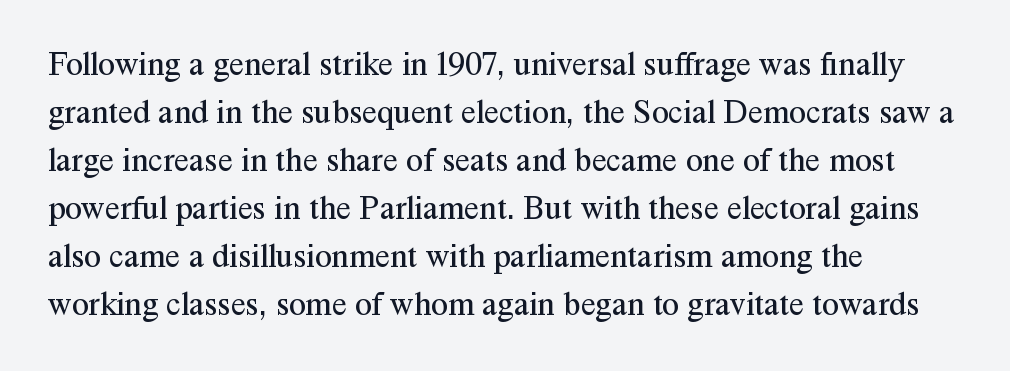
The image shows 34 px regular-weight serif type, upright; set left-aligned, normal line spacing (1.41x), normal letter spacing, not underlined; medium stroke contrast and a medium x-height.
